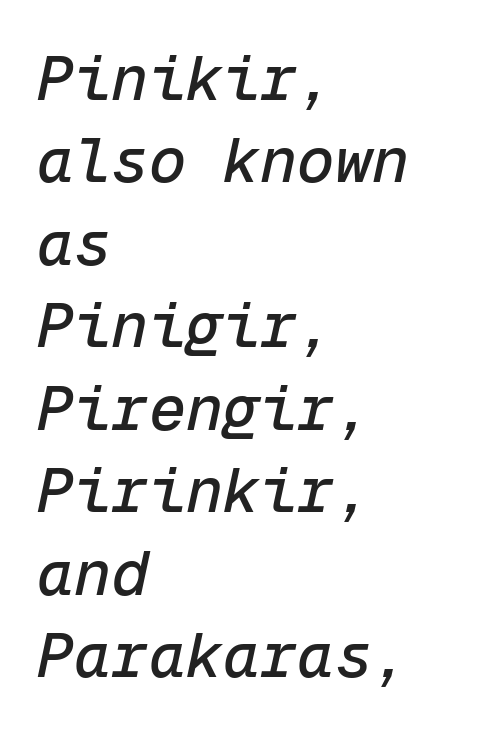
Q: Is the text italic (slanted)? A: Yes, it leans right by about 12 degrees.
Q: Is the text underlined? A: No.
Q: How is the paragraph aligned? A: Left-aligned.
Q: Is the spacing between letters normal or unusually wide? A: Normal.
Q: Is the spacing between lines tight, normal or loose? A: Normal.
Q: Width (condensed, normal, or wide)? A: Normal.
Q: Stroke contrast? A: Low.
Q: x-height? A: Medium.
Q: Monospaced? A: Yes.
